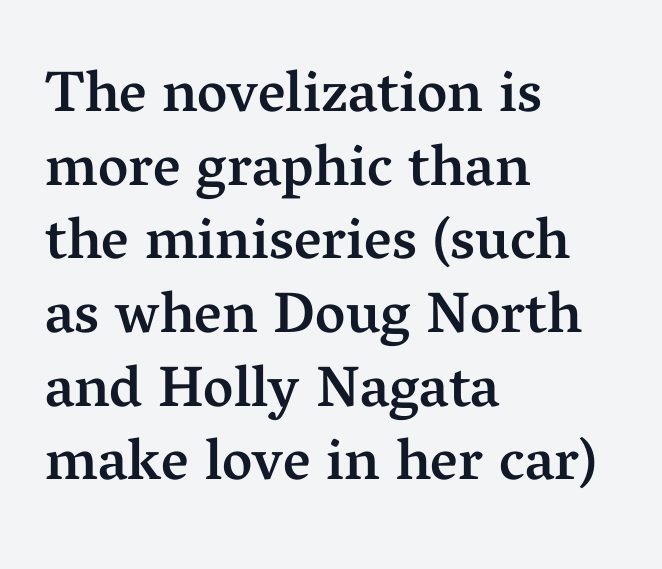
The rendering uses natural spacing where letterforms have individual widths. The face used here is rendered with its standard letterfit. Descenders are the only things crossing below the line. To sum up the face: it has serifs. Is the block centered? No — it sits flush against the left margin. Weight: semibold (demi).
